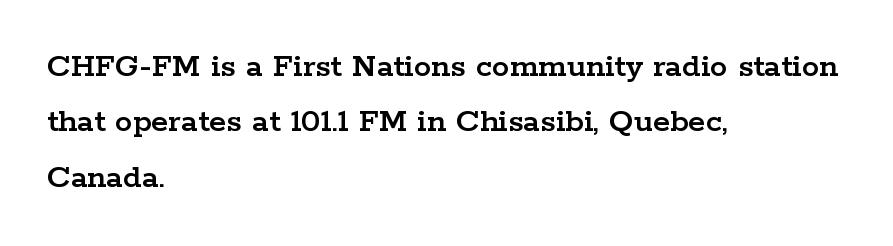
{"serif": "yes", "italic": "no", "width": "wide", "stroke_contrast": "low", "x_height": "medium", "monospaced": "no", "underline": "no", "align": "left", "line_spacing": "normal", "line_spacing_ratio": 1.58, "letter_spacing": "normal", "letter_spacing_em": 0.0, "glyph_px": 35}
